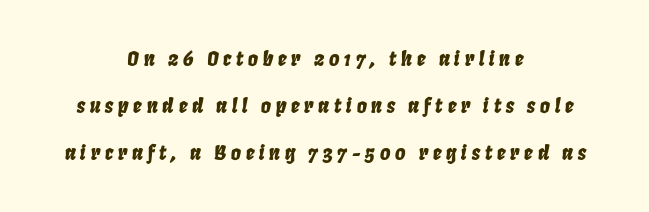
The strip under each line holds only bare page. Tall strokes in this sample are angled rather than plumb. Loosely led — the rows are spread out. There is plenty of visible air inserted between adjacent glyphs. Both edges are ragged and mirror each other, which tells us the setting is centered.
